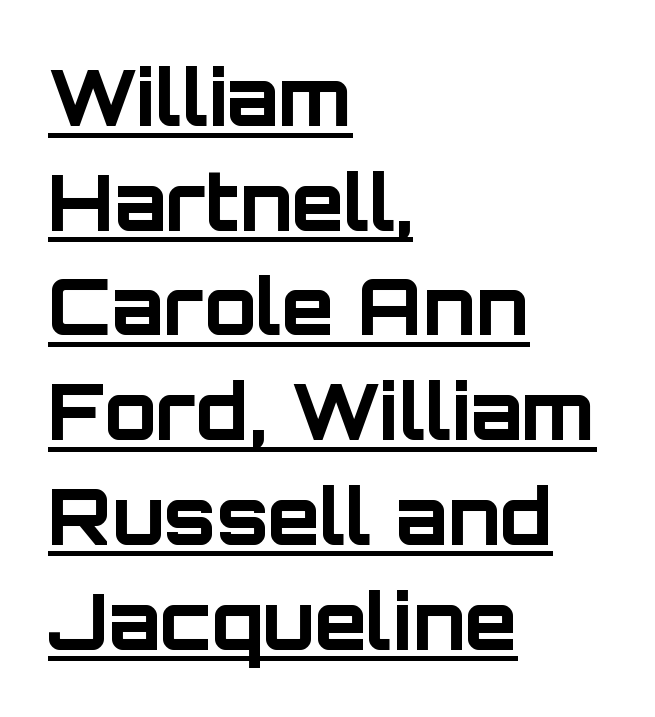
{"serif": "no", "italic": "no", "bold": "yes", "weight": "bold", "width": "normal", "stroke_contrast": "low", "x_height": "large", "monospaced": "no", "underline": "yes", "align": "left", "line_spacing": "normal", "line_spacing_ratio": 1.36, "letter_spacing": "normal", "letter_spacing_em": 0.0, "glyph_px": 77}
